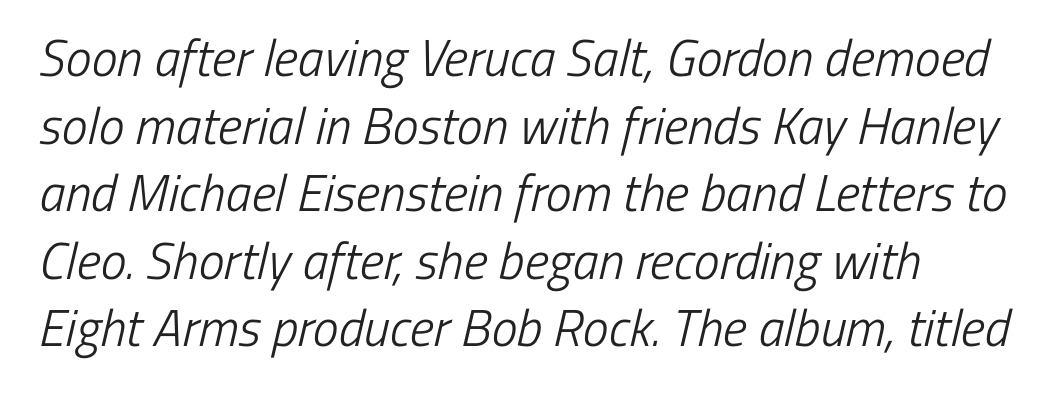
{"serif": "no", "bold": "no", "weight": "light", "width": "condensed", "stroke_contrast": "low", "x_height": "medium", "monospaced": "no", "underline": "no", "line_spacing": "normal", "line_spacing_ratio": 1.3, "letter_spacing": "normal", "letter_spacing_em": 0.0, "glyph_px": 52}
